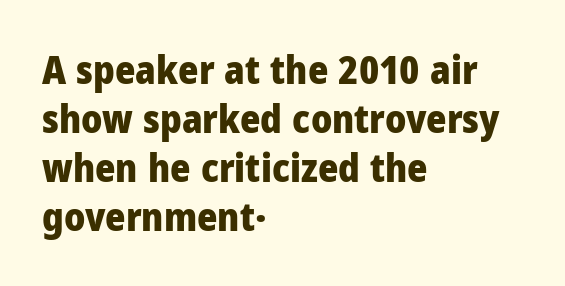
Q: Is the text bold? A: Yes.
Q: Is the text italic (slanted)? A: No, it is upright.
Q: Is the typeface a serif or a sans-serif typeface? A: Sans-serif.
Q: Is the text underlined? A: No.
Q: How is the paragraph aligned? A: Left-aligned.
Q: Is the spacing between letters normal or unusually wide? A: Normal.
Q: Is the spacing between lines tight, normal or loose? A: Normal.
Q: Width (condensed, normal, or wide)? A: Normal.
Q: Stroke contrast? A: Low.
Q: x-height? A: Medium.
Q: Monospaced? A: No.
